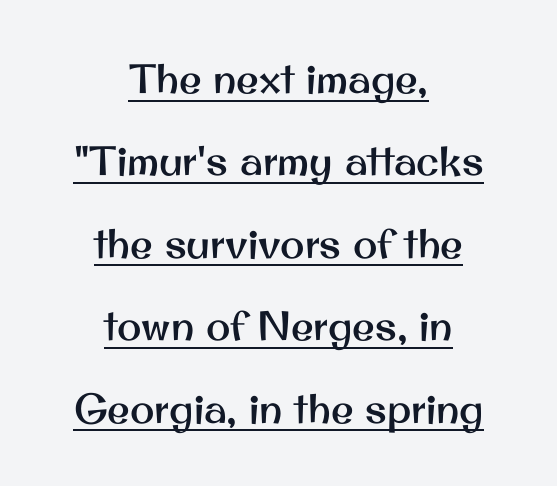
{"serif": "no", "italic": "no", "width": "normal", "stroke_contrast": "medium", "x_height": "small", "monospaced": "no", "underline": "yes", "align": "center", "line_spacing": "loose", "line_spacing_ratio": 2.01, "letter_spacing": "normal", "letter_spacing_em": 0.0, "glyph_px": 41}
